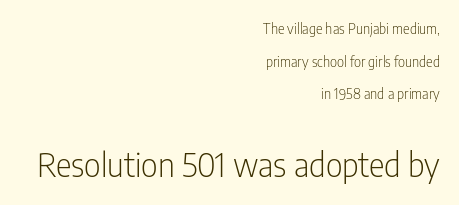
The image shows 33 px light, condensed sans-serif type, upright; set right-aligned, loose line spacing (2.33x), normal letter spacing, not underlined; the second (bottom) block is 2.36x larger; low stroke contrast and a medium x-height.
